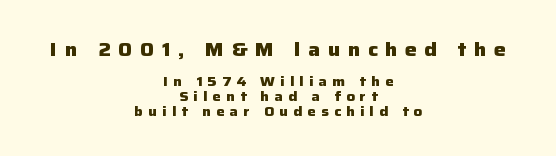
{"italic": "no", "bold": "yes", "underline": "no", "align": "center", "line_spacing": "tight", "line_spacing_ratio": 1.06, "letter_spacing": "wide", "letter_spacing_em": 0.37, "larger_block": "first", "size_ratio": 1.43, "glyph_px": 20}
